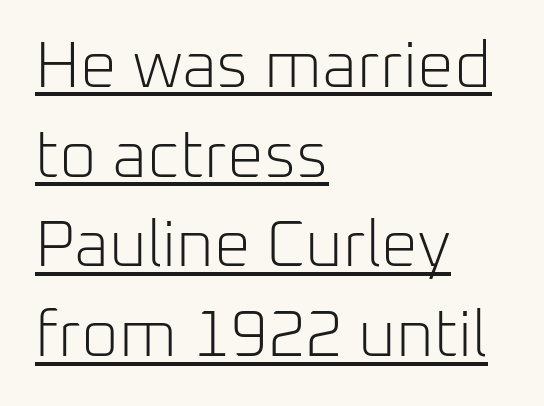
The image shows 65 px light sans-serif type, upright; set left-aligned, normal line spacing (1.38x), normal letter spacing, underlined; low stroke contrast and a medium x-height.
